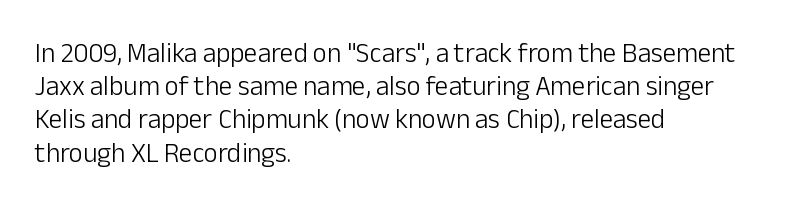
The image shows 27 px text type, upright; set left-aligned, line spacing 1.23x, normal letter spacing, not underlined.
